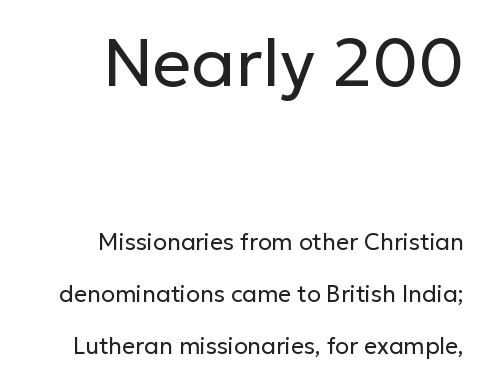
Q: Is the text bold? A: No.
Q: Is the text italic (slanted)? A: No, it is upright.
Q: Is the typeface a serif or a sans-serif typeface? A: Sans-serif.
Q: Is the text underlined? A: No.
Q: How is the paragraph aligned? A: Right-aligned.
Q: Is the spacing between letters normal or unusually wide? A: Normal.
Q: Is the spacing between lines tight, normal or loose? A: Loose.
Q: Which block of text is set in a larger size, the first (top) or the second (bottom)? A: The first (top) one.
Q: Width (condensed, normal, or wide)? A: Normal.
Q: Stroke contrast? A: Low.
Q: x-height? A: Medium.
Q: Monospaced? A: No.
